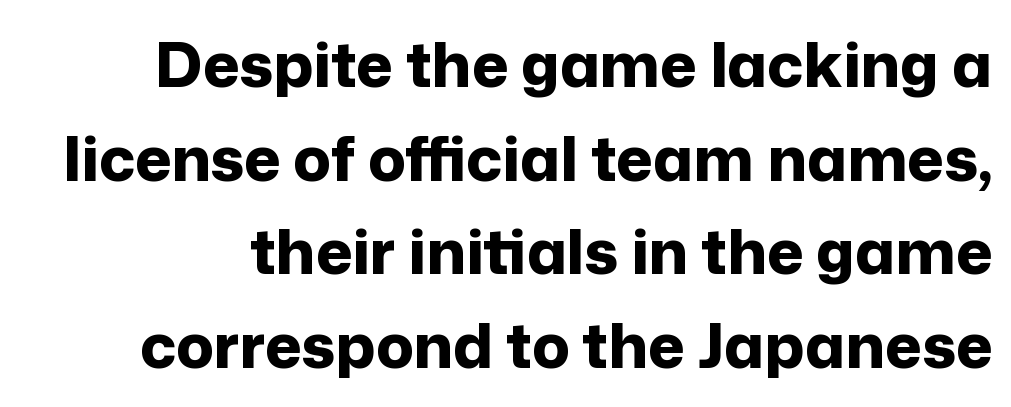
The image shows 62 px bold sans-serif type, upright; set normal line spacing (1.51x), normal letter spacing, not underlined; low stroke contrast and a medium x-height.
